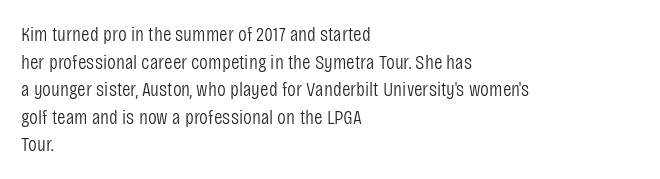
The image shows 21 px text type, upright; set left-aligned, normal line spacing (1.31x), normal letter spacing, not underlined.
